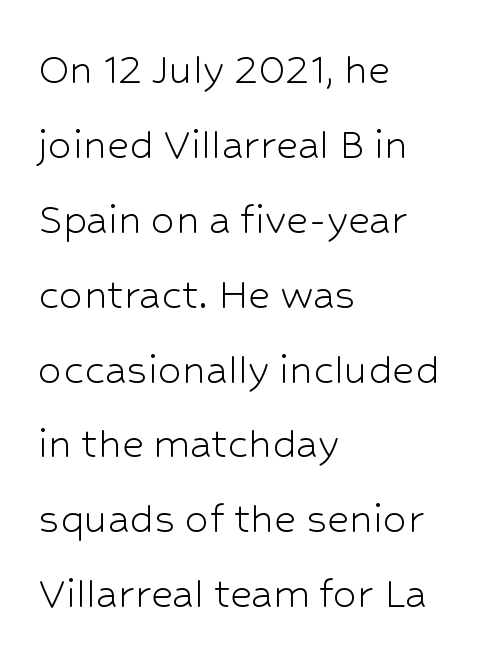
Anything drawn beneath the words? Only blank space. Posture: upright roman. The weight would be labelled regular, book, light, or lighter still. Look at the tracking — it's just the regular setting, nothing added.
